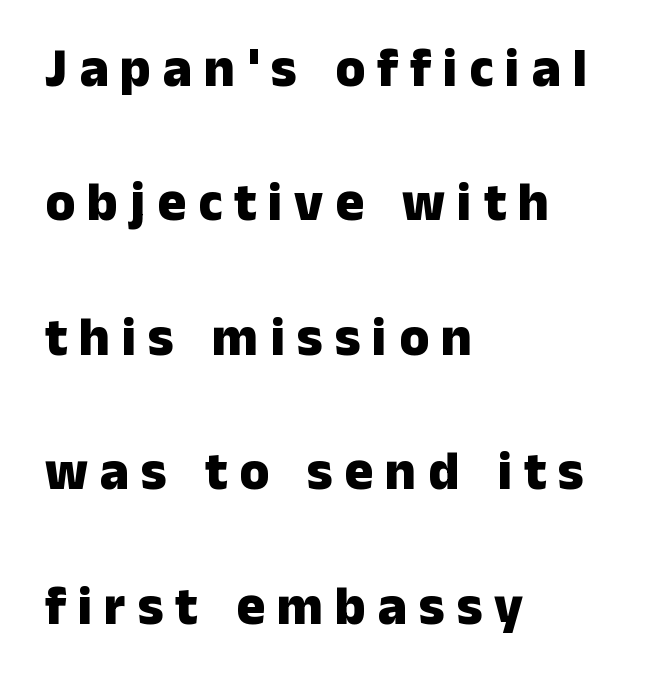
Q: Is the text bold? A: Yes.
Q: Is the text italic (slanted)? A: No, it is upright.
Q: Is the typeface a serif or a sans-serif typeface? A: Sans-serif.
Q: Is the text underlined? A: No.
Q: How is the paragraph aligned? A: Left-aligned.
Q: Is the spacing between letters normal or unusually wide? A: Unusually wide.
Q: Is the spacing between lines tight, normal or loose? A: Loose.
Q: Width (condensed, normal, or wide)? A: Normal.
Q: Stroke contrast? A: Low.
Q: x-height? A: Medium.
Q: Monospaced? A: No.
